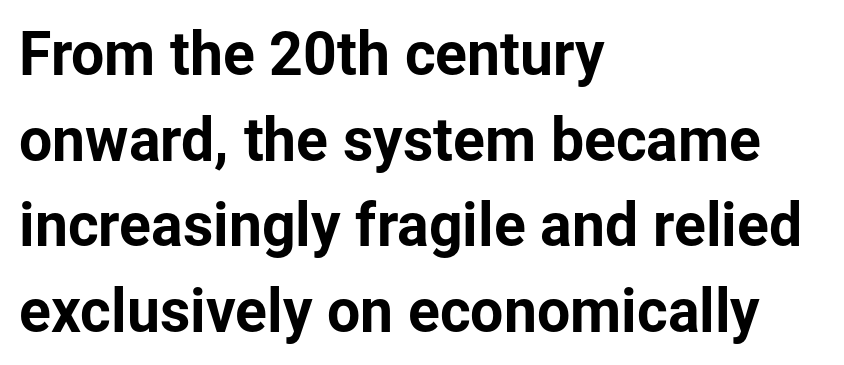
{"serif": "no", "italic": "no", "width": "normal", "stroke_contrast": "low", "x_height": "medium", "monospaced": "no", "underline": "no", "align": "left", "line_spacing": "normal", "line_spacing_ratio": 1.45, "letter_spacing": "normal", "letter_spacing_em": 0.0, "glyph_px": 59}
